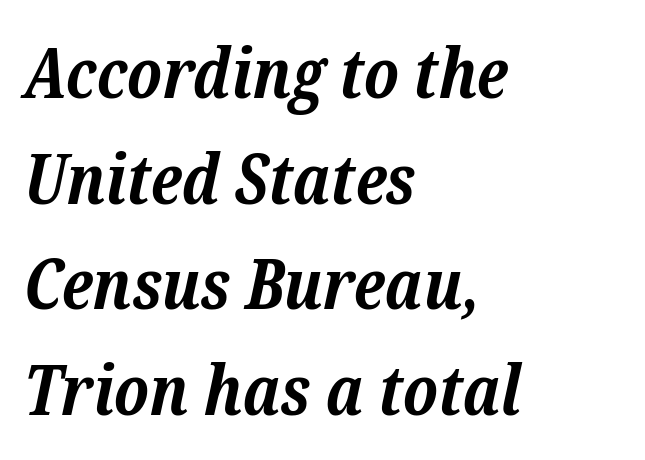
Q: Is the text bold? A: Yes.
Q: Is the text italic (slanted)? A: Yes, it leans right by about 12 degrees.
Q: Is the typeface a serif or a sans-serif typeface? A: Serif.
Q: Is the text underlined? A: No.
Q: How is the paragraph aligned? A: Left-aligned.
Q: Is the spacing between letters normal or unusually wide? A: Normal.
Q: Is the spacing between lines tight, normal or loose? A: Normal.
Q: Width (condensed, normal, or wide)? A: Normal.
Q: Stroke contrast? A: Low.
Q: x-height? A: Medium.
Q: Monospaced? A: No.
